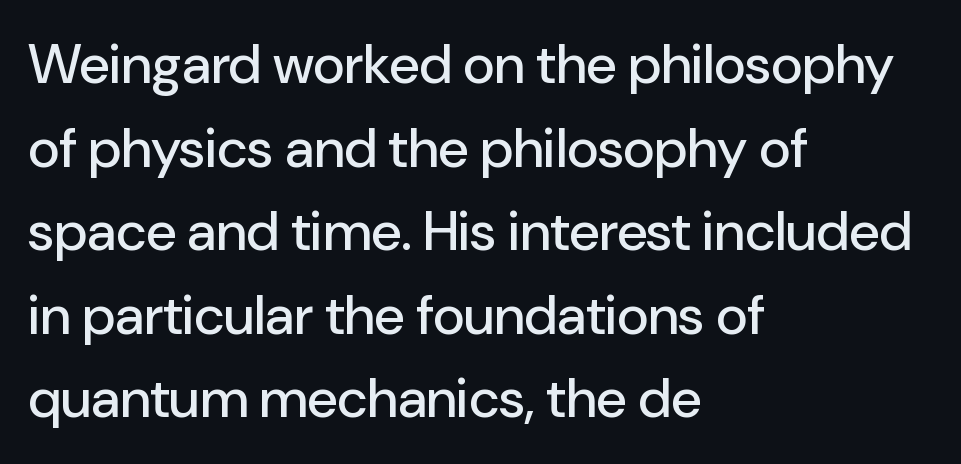
{"serif": "no", "italic": "no", "width": "normal", "stroke_contrast": "low", "x_height": "medium", "monospaced": "no", "underline": "no", "align": "left", "line_spacing": "normal", "line_spacing_ratio": 1.52, "letter_spacing": "normal", "letter_spacing_em": 0.0, "glyph_px": 55}
